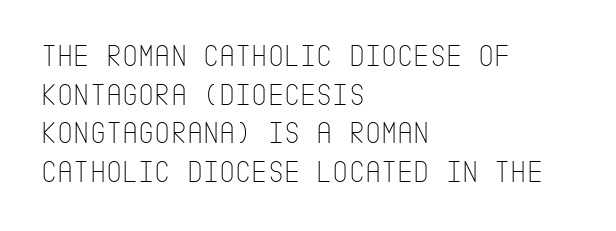
Q: Is the text bold? A: No.
Q: Is the text italic (slanted)? A: No, it is upright.
Q: Is the typeface a serif or a sans-serif typeface? A: Sans-serif.
Q: Is the text underlined? A: No.
Q: How is the paragraph aligned? A: Left-aligned.
Q: Is the spacing between letters normal or unusually wide? A: Normal.
Q: Is the spacing between lines tight, normal or loose? A: Normal.
Q: Width (condensed, normal, or wide)? A: Condensed.
Q: Stroke contrast? A: Low.
Q: x-height? A: Large.
